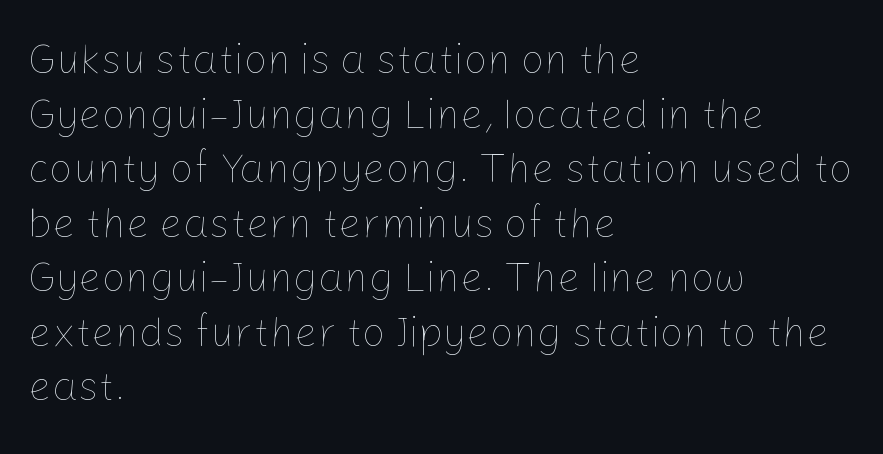
The designer left line spacing at the default. Left-aligned paragraph, ragged on the right. Beneath every word, the page is bare. Characters follow at the spacing the type designer built in. This reads as an unemphasized weight, regular at the heaviest. It's the straight-up-and-down kind of type.
